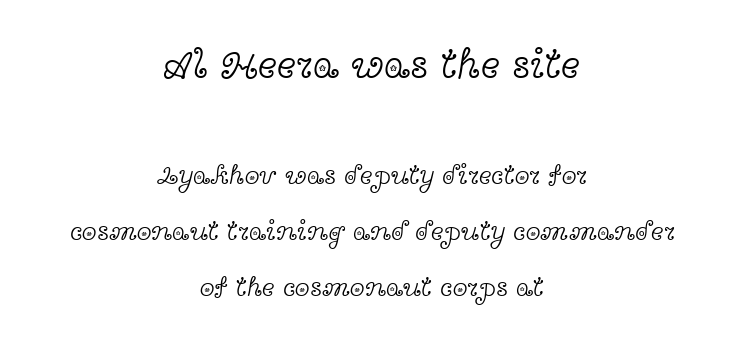
Summary of vertical rhythm: relaxed, with wide interline spacing. One-word summary of the alignment: center. Weight: not bold — regular or lighter. Spacing verdict: proportional, widths tailored to each character.
